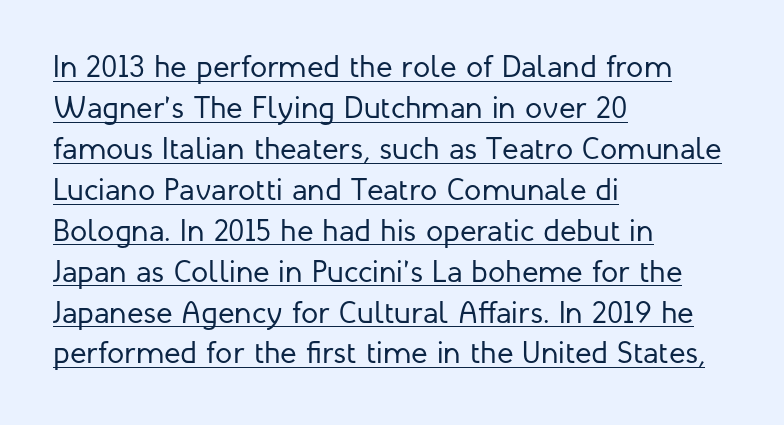
You can tell from the bare stems that sans-serif type was used. Each letter keeps its own natural width here, so spacing adapts to shape. The letterforms sit at book weight or below. The typesetter has applied underlining to the passage shown.
